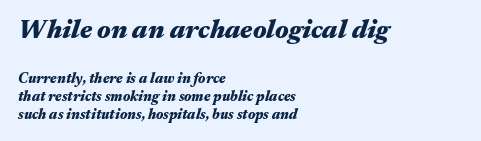
Q: Is the text bold? A: Yes.
Q: Is the text italic (slanted)? A: Yes, it leans right by about 17 degrees.
Q: Is the text underlined? A: No.
Q: How is the paragraph aligned? A: Left-aligned.
Q: Is the spacing between letters normal or unusually wide? A: Normal.
Q: Is the spacing between lines tight, normal or loose? A: Normal.
Q: Which block of text is set in a larger size, the first (top) or the second (bottom)? A: The first (top) one.
